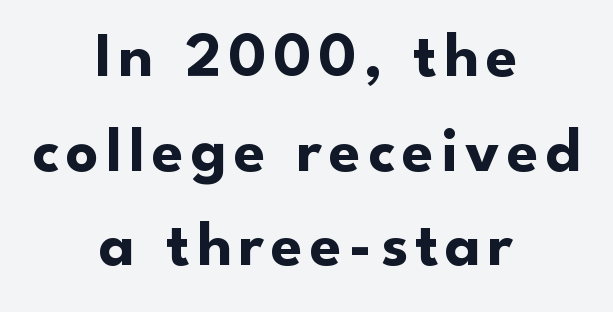
{"serif": "no", "italic": "no", "bold": "yes", "weight": "bold", "width": "normal", "stroke_contrast": "low", "x_height": "small", "monospaced": "no", "underline": "no", "align": "center", "line_spacing": "normal", "line_spacing_ratio": 1.48, "glyph_px": 64}
